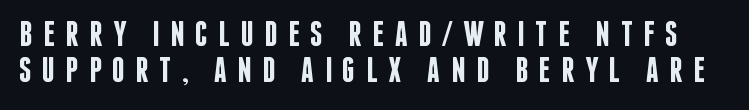
{"serif": "no", "italic": "no", "bold": "semi", "weight": "semibold", "width": "condensed", "stroke_contrast": "low", "x_height": "large", "monospaced": "no", "underline": "no", "line_spacing": "tight", "line_spacing_ratio": 1.0, "letter_spacing": "wide", "letter_spacing_em": 0.29, "glyph_px": 36}
